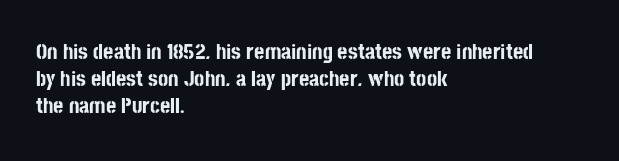
The image shows 22 px bold type, upright; set left-aligned, line spacing 1.23x, normal letter spacing, not underlined.
